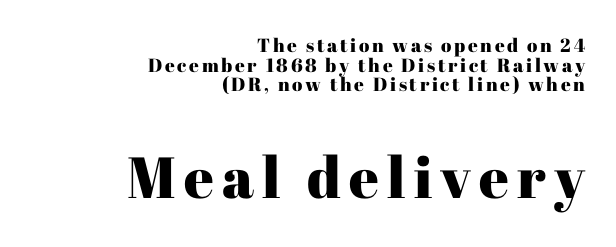
The image shows 58 px serif type, upright; set right-aligned, tight line spacing (1.03x), not underlined; the second (bottom) block is 3.05x larger; high stroke contrast and a medium x-height.
